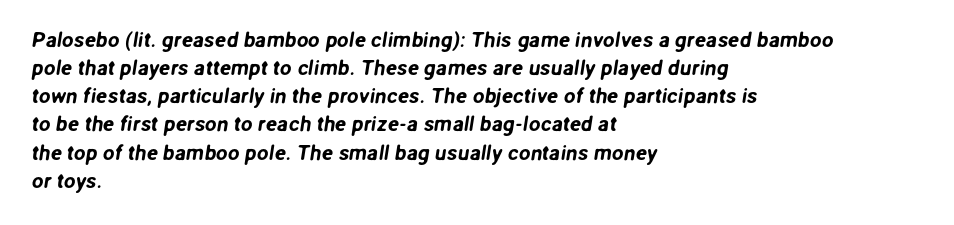
{"underline": "no", "align": "left", "line_spacing": "normal", "line_spacing_ratio": 1.34, "letter_spacing": "normal", "letter_spacing_em": 0.0, "glyph_px": 21}
